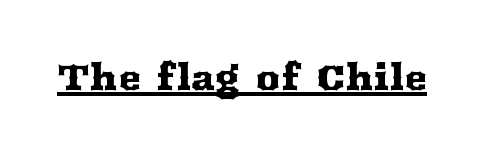
In terms of letterspacing, this is plain default setting. The font family rendered here belongs to the serif group. These lines are rendered in a variable-pitch font. Notice how the stems are strictly vertical — no italics here.
